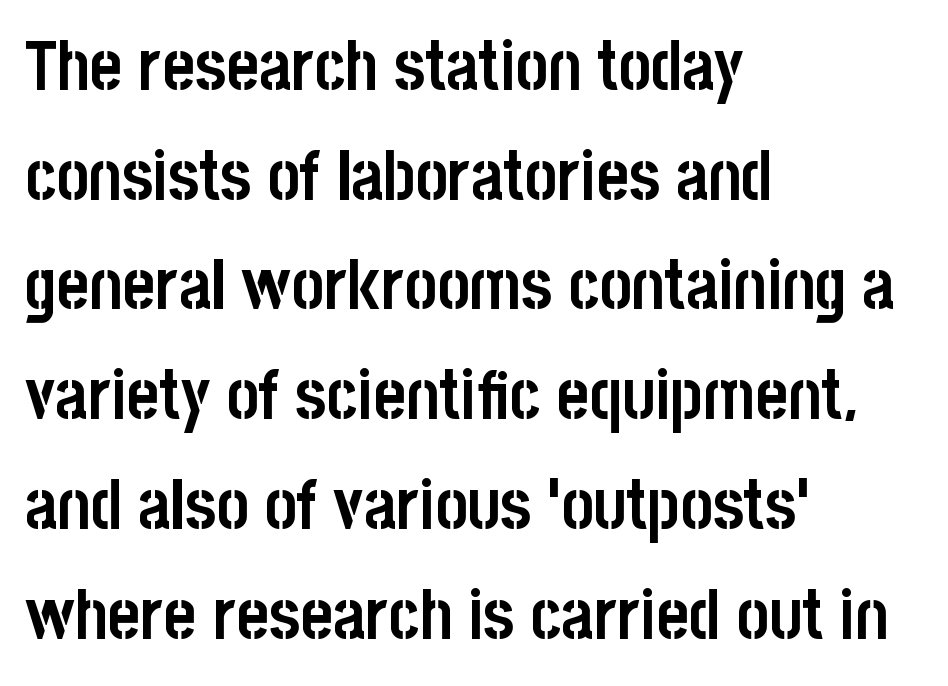
{"serif": "no", "italic": "no", "bold": "yes", "weight": "semibold", "width": "condensed", "stroke_contrast": "low", "x_height": "large", "monospaced": "no", "underline": "no", "align": "left", "line_spacing": "normal", "line_spacing_ratio": 1.59, "letter_spacing": "normal", "letter_spacing_em": 0.0, "glyph_px": 69}
